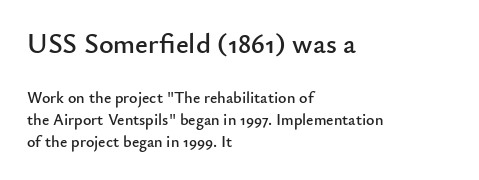
{"serif": "no", "italic": "no", "width": "normal", "stroke_contrast": "low", "x_height": "small", "monospaced": "no", "underline": "no", "align": "left", "line_spacing": "normal", "line_spacing_ratio": 1.38, "letter_spacing": "normal", "letter_spacing_em": 0.0, "larger_block": "first", "size_ratio": 1.75, "glyph_px": 28}
